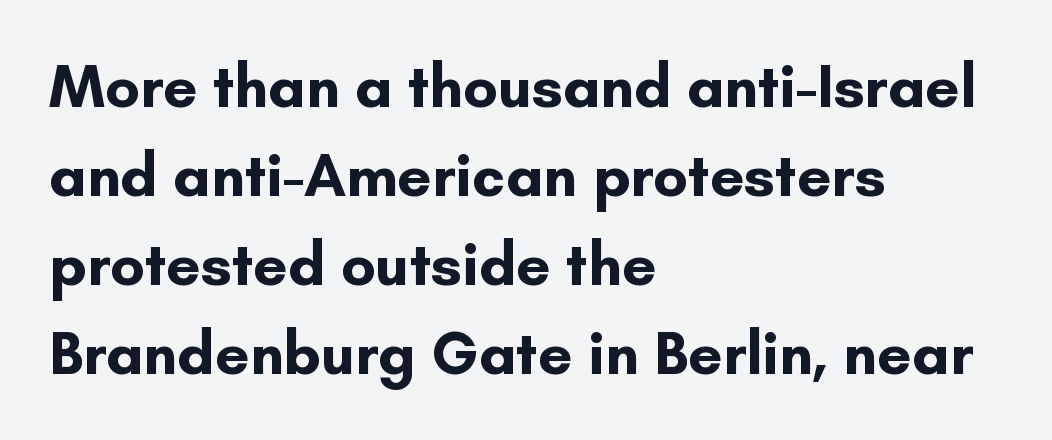
{"serif": "no", "italic": "no", "bold": "yes", "weight": "bold", "width": "normal", "stroke_contrast": "low", "x_height": "small", "monospaced": "no", "underline": "no", "align": "left", "line_spacing": "normal", "line_spacing_ratio": 1.46, "letter_spacing": "normal", "letter_spacing_em": 0.0, "glyph_px": 61}
